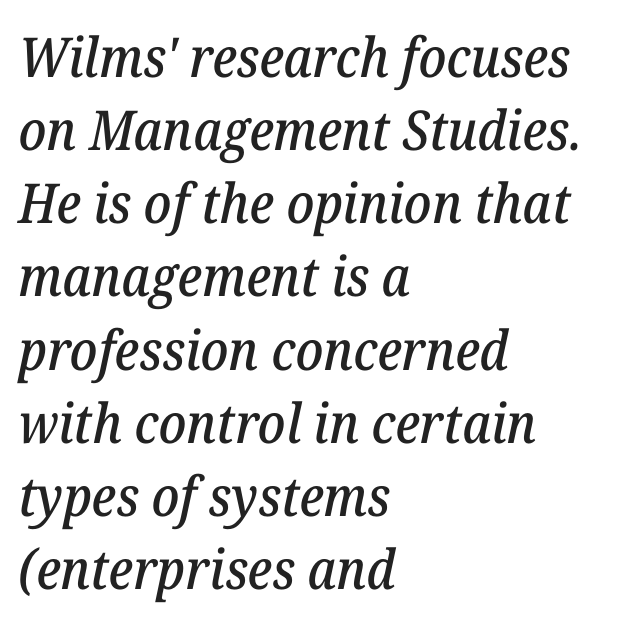
Q: Is the text italic (slanted)? A: Yes, it leans right by about 12 degrees.
Q: Is the typeface a serif or a sans-serif typeface? A: Serif.
Q: Is the text underlined? A: No.
Q: How is the paragraph aligned? A: Left-aligned.
Q: Is the spacing between letters normal or unusually wide? A: Normal.
Q: Is the spacing between lines tight, normal or loose? A: Normal.
Q: Width (condensed, normal, or wide)? A: Normal.
Q: Stroke contrast? A: Low.
Q: x-height? A: Medium.
Q: Monospaced? A: No.
